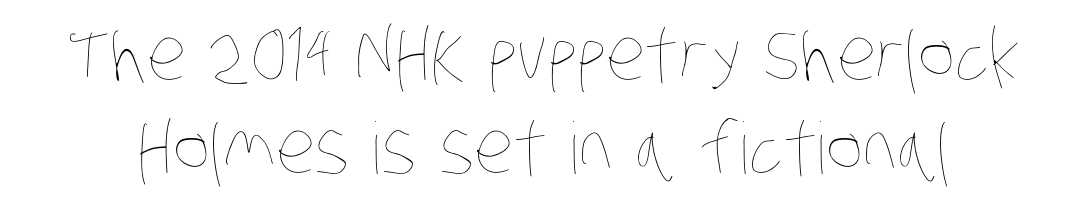
{"bold": "no", "weight": "thin", "width": "condensed", "stroke_contrast": "low", "x_height": "large", "monospaced": "no", "underline": "no", "line_spacing": "normal", "line_spacing_ratio": 1.31, "letter_spacing": "normal", "letter_spacing_em": 0.0, "glyph_px": 71}
